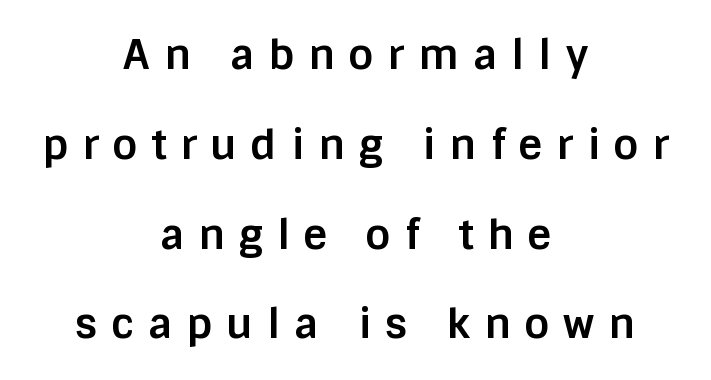
The image shows 41 px bold sans-serif type, upright; set centered, loose line spacing (2.19x), unusually wide letter spacing (+0.34 em), not underlined; low stroke contrast and a large x-height.
